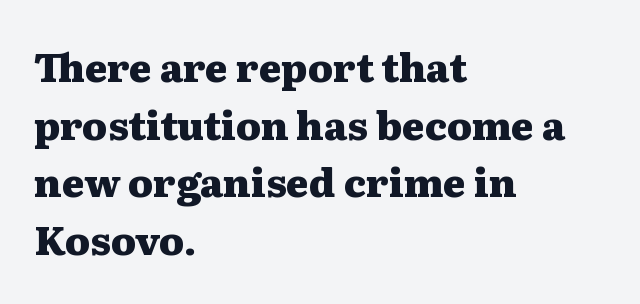
{"serif": "yes", "italic": "no", "bold": "yes", "weight": "heavy", "width": "wide", "stroke_contrast": "medium", "x_height": "medium", "monospaced": "no", "underline": "no", "align": "left", "line_spacing": "normal", "line_spacing_ratio": 1.48, "letter_spacing": "normal", "letter_spacing_em": 0.0, "glyph_px": 39}
